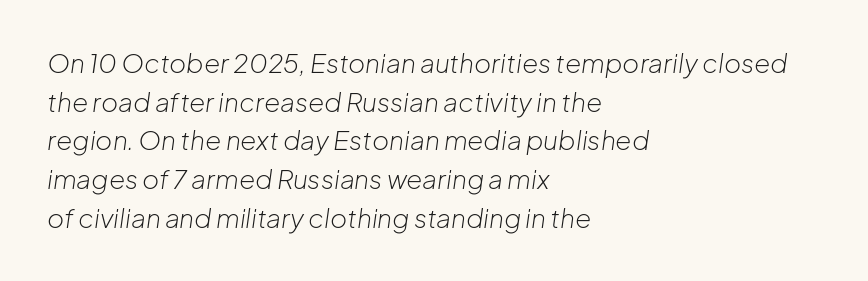
{"italic": "yes", "lean": "right", "slant_degrees": 8, "bold": "no", "underline": "no", "align": "left", "line_spacing": "normal", "line_spacing_ratio": 1.49, "letter_spacing": "normal", "letter_spacing_em": 0.0, "glyph_px": 26}
